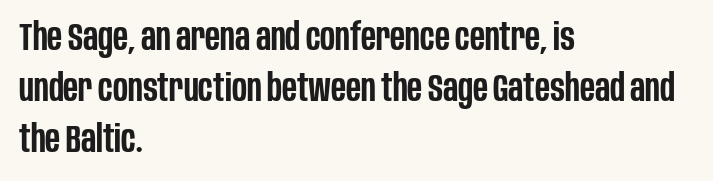
{"serif": "no", "italic": "no", "bold": "semi", "weight": "semibold", "width": "condensed", "stroke_contrast": "low", "x_height": "large", "monospaced": "no", "underline": "no", "align": "left", "line_spacing": "normal", "line_spacing_ratio": 1.34, "letter_spacing": "normal", "letter_spacing_em": 0.0, "glyph_px": 38}
